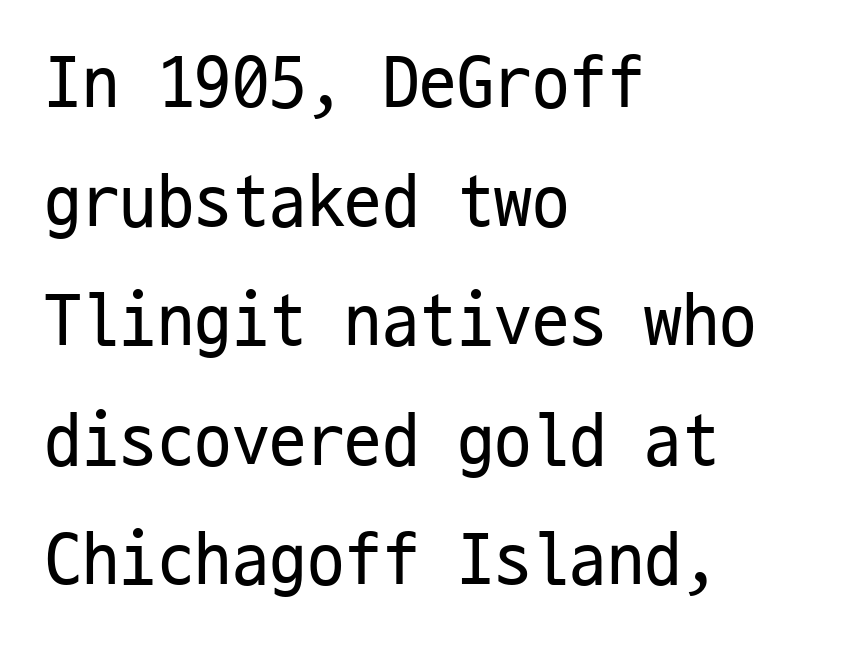
The image shows 75 px regular-weight, condensed sans-serif type, upright, monospaced; set left-aligned, normal line spacing (1.59x), normal letter spacing, not underlined; low stroke contrast and a medium x-height.
